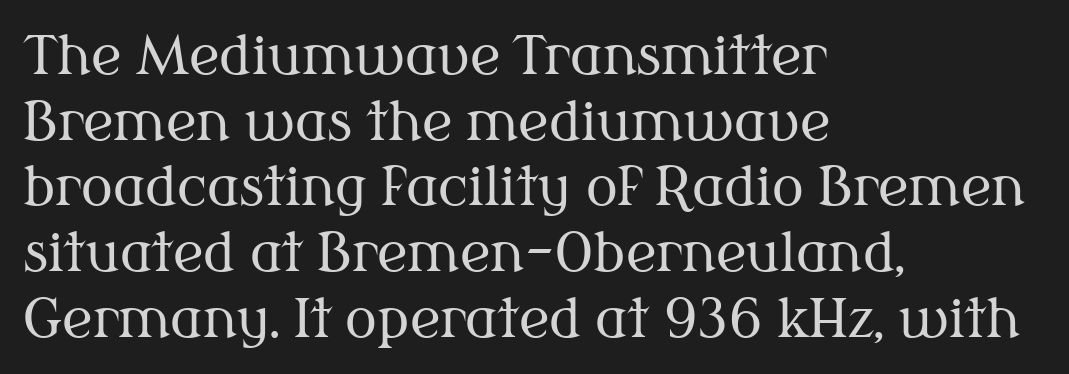
Q: Is the text bold? A: No.
Q: Is the text italic (slanted)? A: No, it is upright.
Q: Is the typeface a serif or a sans-serif typeface? A: Serif.
Q: Is the text underlined? A: No.
Q: How is the paragraph aligned? A: Left-aligned.
Q: Is the spacing between letters normal or unusually wide? A: Normal.
Q: Width (condensed, normal, or wide)? A: Normal.
Q: Stroke contrast? A: Medium.
Q: x-height? A: Medium.
Q: Monospaced? A: No.
